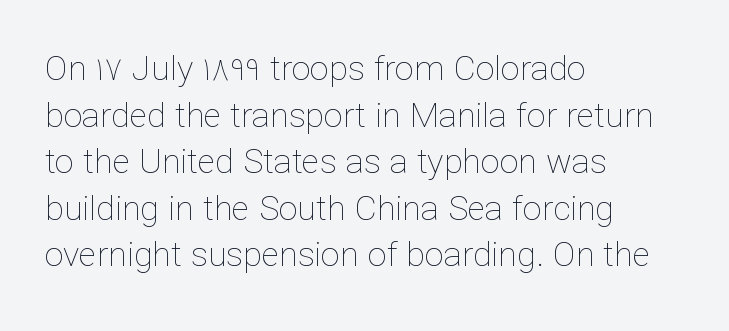
The image shows 34 px thin type, upright; set left-aligned, normal line spacing (1.37x), normal letter spacing, not underlined; low stroke contrast and a medium x-height.
